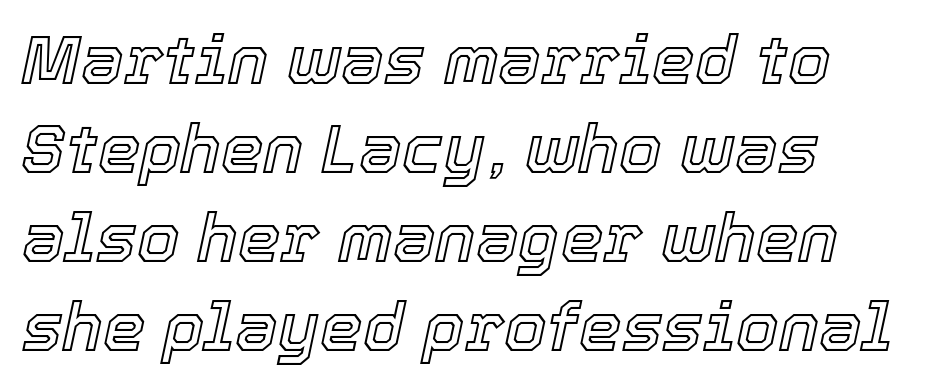
Is there much room between lines? A standard amount, neither cramped nor airy. Characters are canted at an angle relative to the baseline's perpendicular. The typesetter chose a ragged-right arrangement here. The rendering keeps characters at their native spacing. This sample has the flowing, uneven cadence of proportional lettering.
